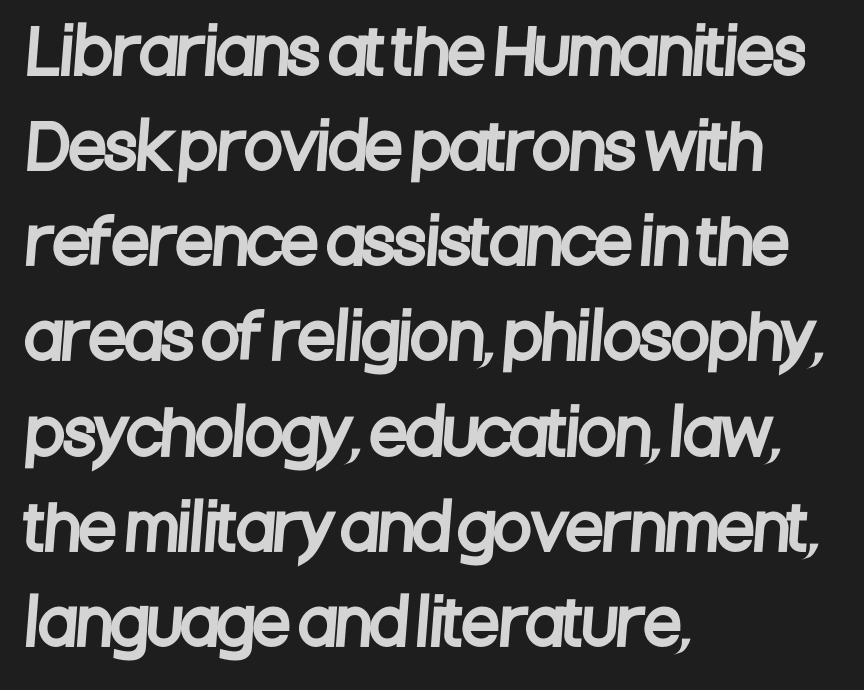
This block has exactly the height ordinary leading produces. Is the block centered? No — it sits flush against the left margin. Spacing between characters is what you'd get straight out of the box. Descenders hang freely into open space. The glyphs in this specimen are sans serif. Is this a fixed-width face? No — the glyphs have proportional, varying widths.
